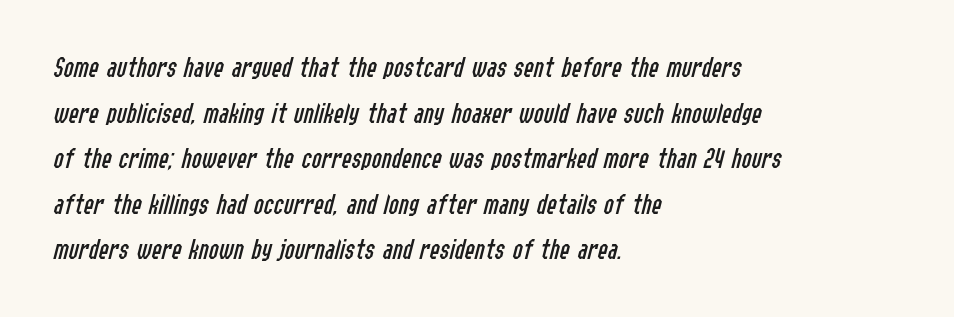
Leading matches the norm, producing a regular column. Nothing unusual about the tracking: characters are spaced as the font intends. Caption: face not bold, strokes unweighted. Descender tails drop into unmarked territory.
